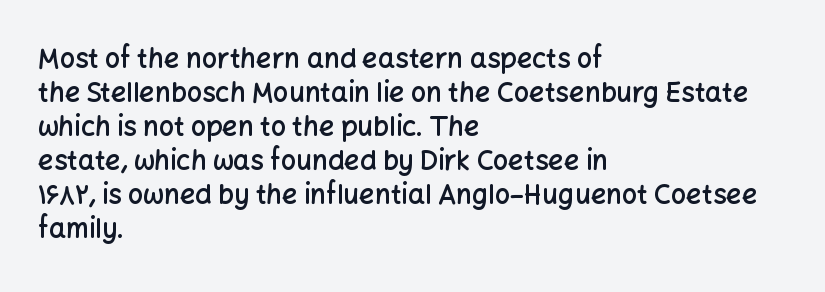
Q: Is the text bold? A: Semi-bold.
Q: Is the text italic (slanted)? A: No, it is upright.
Q: Is the text underlined? A: No.
Q: How is the paragraph aligned? A: Left-aligned.
Q: Is the spacing between letters normal or unusually wide? A: Normal.
Q: Is the spacing between lines tight, normal or loose? A: Normal.
